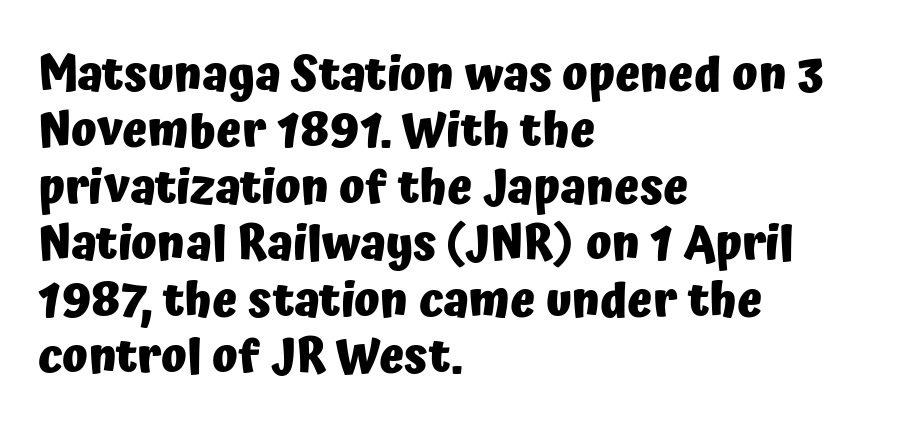
The image shows 47 px heavy sans-serif type, upright; set left-aligned, line spacing 1.2x, normal letter spacing, not underlined; low stroke contrast and a medium x-height.
